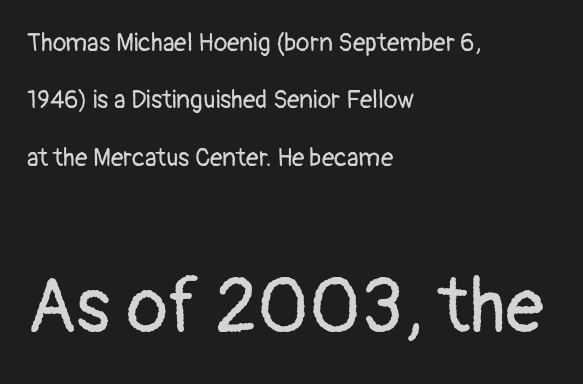
Q: Is the text bold? A: No.
Q: Is the text italic (slanted)? A: No, it is upright.
Q: Is the typeface a serif or a sans-serif typeface? A: Sans-serif.
Q: Is the text underlined? A: No.
Q: How is the paragraph aligned? A: Left-aligned.
Q: Is the spacing between letters normal or unusually wide? A: Normal.
Q: Is the spacing between lines tight, normal or loose? A: Loose.
Q: Which block of text is set in a larger size, the first (top) or the second (bottom)? A: The second (bottom) one.
Q: Width (condensed, normal, or wide)? A: Normal.
Q: Stroke contrast? A: Low.
Q: x-height? A: Medium.
Q: Monospaced? A: No.
